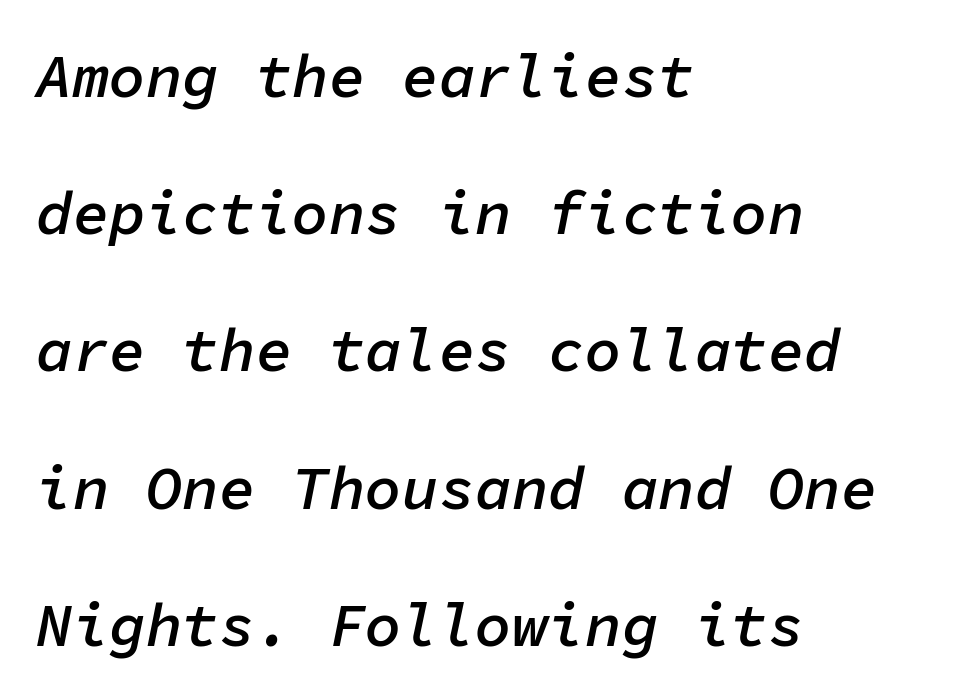
Students, observe: this is what heavily led, spacious text looks like. Caption: multi-line text, flush left, ragged right. The space directly below the letters is spotless. Bold? Not quite — semibold, heavier than regular but stopping short.
